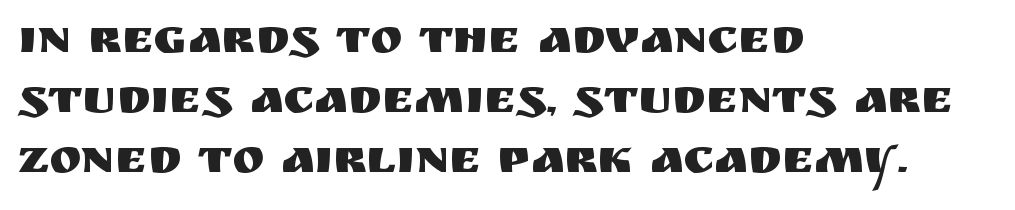
Q: Is the text italic (slanted)? A: No, it is upright.
Q: Is the typeface a serif or a sans-serif typeface? A: Sans-serif.
Q: Is the text underlined? A: No.
Q: How is the paragraph aligned? A: Left-aligned.
Q: Is the spacing between letters normal or unusually wide? A: Normal.
Q: Is the spacing between lines tight, normal or loose? A: Normal.
Q: Width (condensed, normal, or wide)? A: Normal.
Q: Stroke contrast? A: Medium.
Q: x-height? A: Large.
Q: Monospaced? A: No.
